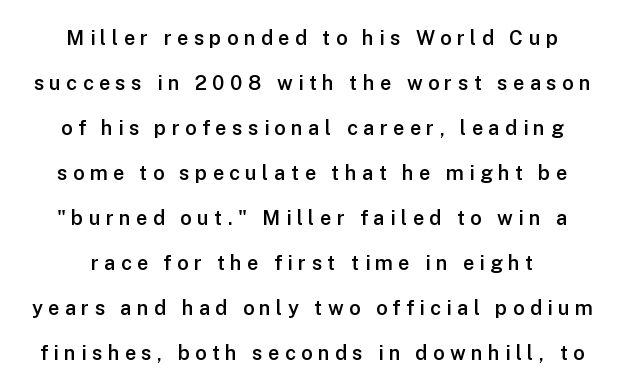
The image shows 20 px text type, upright; set loose line spacing (2.25x), unusually wide letter spacing (+0.27 em), not underlined.
